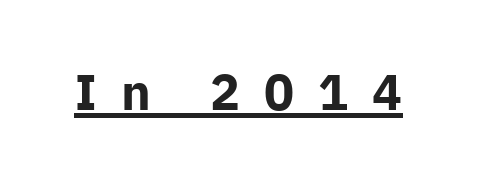
The image shows 50 px bold sans-serif type, upright; set unusually wide letter spacing (+0.48 em), underlined; low stroke contrast and a medium x-height.
